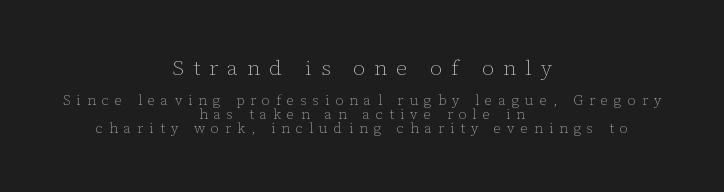
{"italic": "no", "bold": "no", "underline": "no", "align": "center", "line_spacing": "tight", "line_spacing_ratio": 0.98, "letter_spacing": "wide", "letter_spacing_em": 0.43, "larger_block": "first", "size_ratio": 1.5, "glyph_px": 21}
